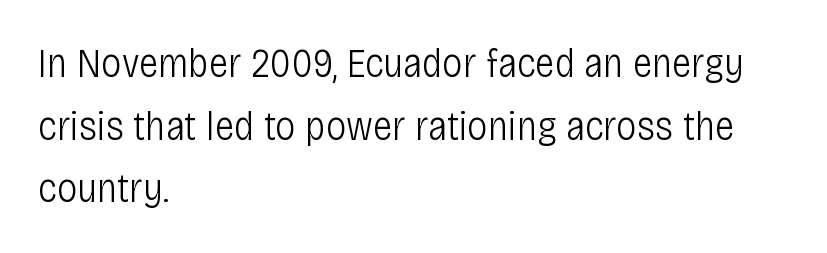
Q: Is the text bold? A: No.
Q: Is the text italic (slanted)? A: No, it is upright.
Q: Is the typeface a serif or a sans-serif typeface? A: Sans-serif.
Q: Is the text underlined? A: No.
Q: How is the paragraph aligned? A: Left-aligned.
Q: Is the spacing between letters normal or unusually wide? A: Normal.
Q: Is the spacing between lines tight, normal or loose? A: Normal.
Q: Width (condensed, normal, or wide)? A: Condensed.
Q: Stroke contrast? A: Low.
Q: x-height? A: Large.
Q: Monospaced? A: No.
